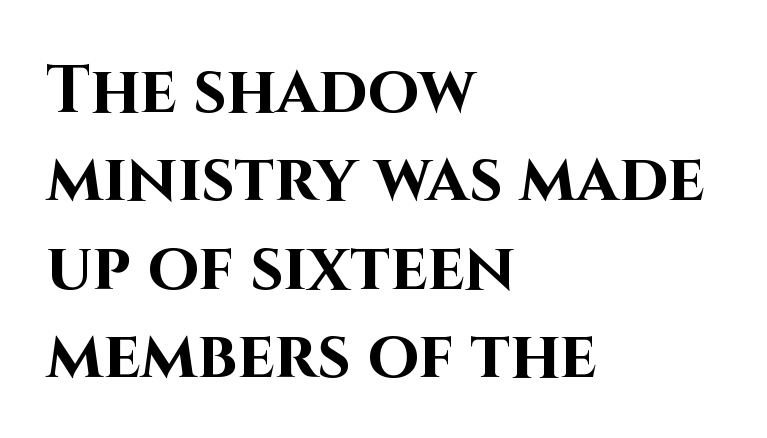
The image shows 66 px bold sans-serif type, upright; set left-aligned, normal line spacing (1.34x), normal letter spacing, not underlined; high stroke contrast and a large x-height.
